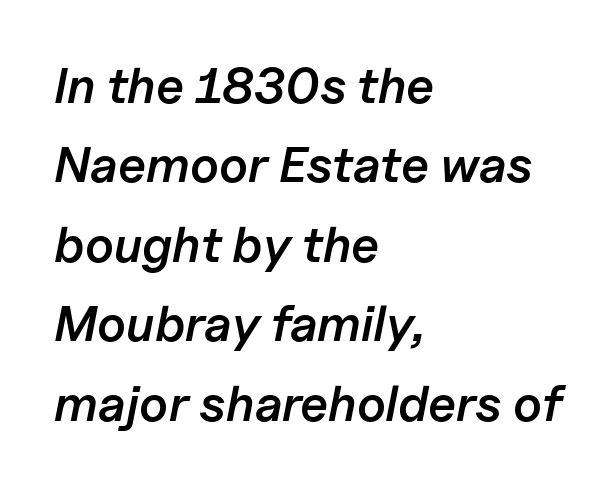
The image shows 50 px semibold type, italic (leaning right); set left-aligned, normal line spacing (1.59x), normal letter spacing, not underlined; low stroke contrast and a medium x-height.
